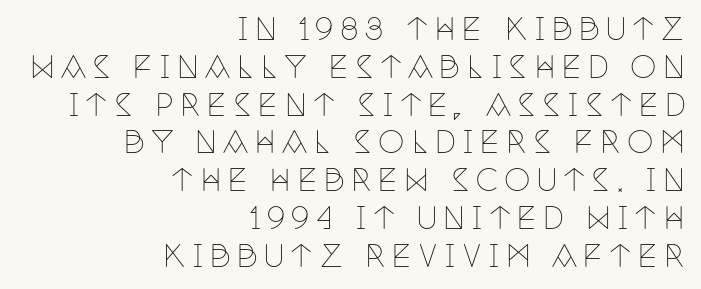
{"serif": "yes", "italic": "no", "bold": "no", "weight": "thin", "width": "condensed", "stroke_contrast": "low", "x_height": "large", "monospaced": "no", "underline": "no", "align": "right", "line_spacing": "normal", "line_spacing_ratio": 1.26, "letter_spacing": "wide", "letter_spacing_em": 0.2, "glyph_px": 30}
